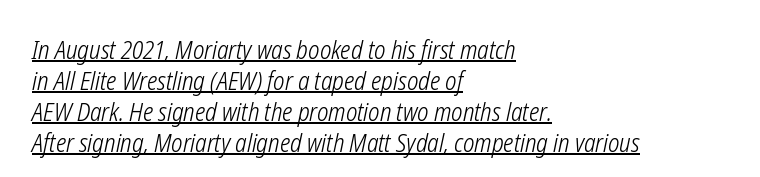
Q: Is the text bold? A: No.
Q: Is the text italic (slanted)? A: Yes, it leans right by about 12 degrees.
Q: Is the text underlined? A: Yes.
Q: How is the paragraph aligned? A: Left-aligned.
Q: Is the spacing between letters normal or unusually wide? A: Normal.
